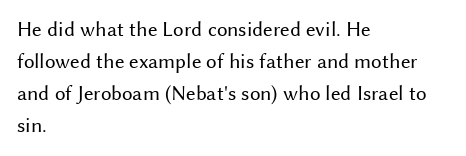
Q: Is the text bold? A: No.
Q: Is the text italic (slanted)? A: No, it is upright.
Q: Is the text underlined? A: No.
Q: How is the paragraph aligned? A: Left-aligned.
Q: Is the spacing between letters normal or unusually wide? A: Normal.
Q: Is the spacing between lines tight, normal or loose? A: Normal.
